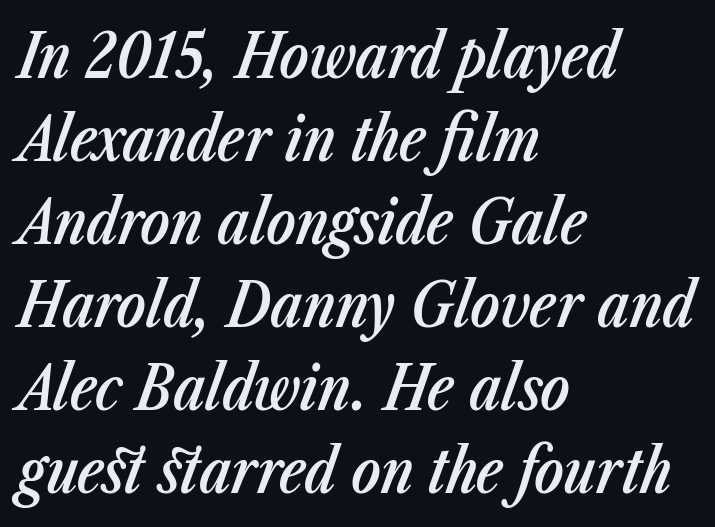
{"italic": "yes", "lean": "right", "slant_degrees": 23, "bold": "semi", "weight": "semibold", "width": "condensed", "stroke_contrast": "low", "x_height": "medium", "monospaced": "no", "underline": "no", "align": "left", "line_spacing": "normal", "line_spacing_ratio": 1.36, "letter_spacing": "normal", "letter_spacing_em": 0.0, "glyph_px": 61}
